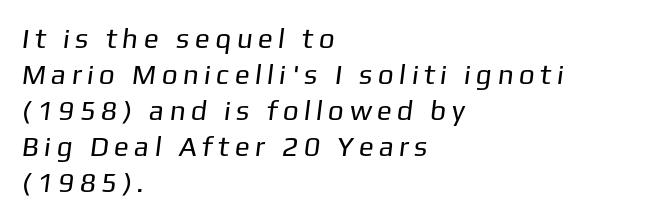
The image shows 28 px regular-weight sans-serif type; set left-aligned, normal line spacing (1.29x), not underlined; low stroke contrast and a medium x-height.
